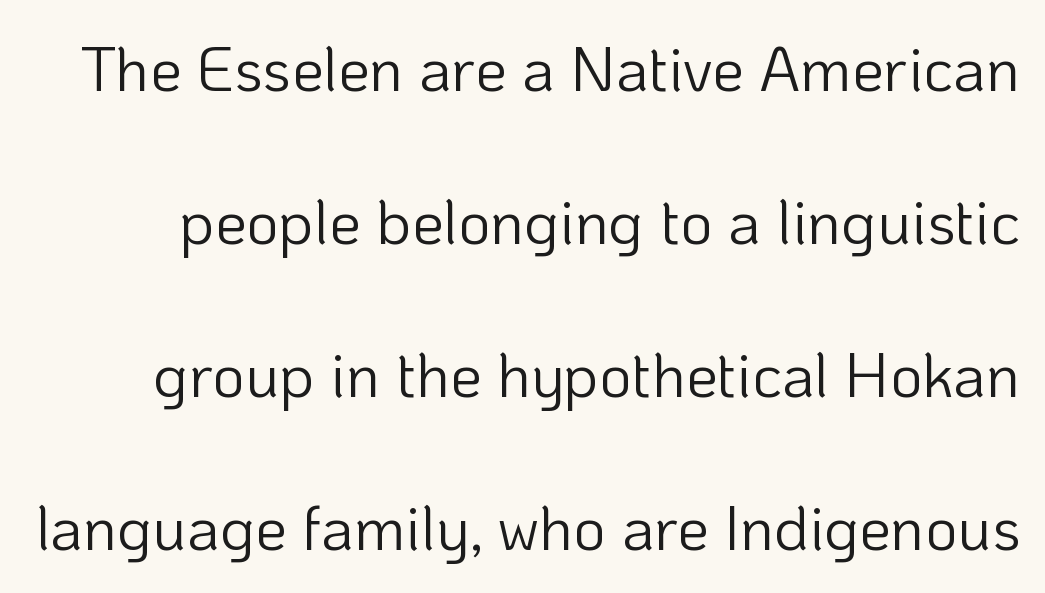
Q: Is the text bold? A: No.
Q: Is the text italic (slanted)? A: No, it is upright.
Q: Is the typeface a serif or a sans-serif typeface? A: Sans-serif.
Q: Is the text underlined? A: No.
Q: Is the spacing between letters normal or unusually wide? A: Normal.
Q: Is the spacing between lines tight, normal or loose? A: Loose.
Q: Width (condensed, normal, or wide)? A: Normal.
Q: Stroke contrast? A: Low.
Q: x-height? A: Medium.
Q: Monospaced? A: No.
